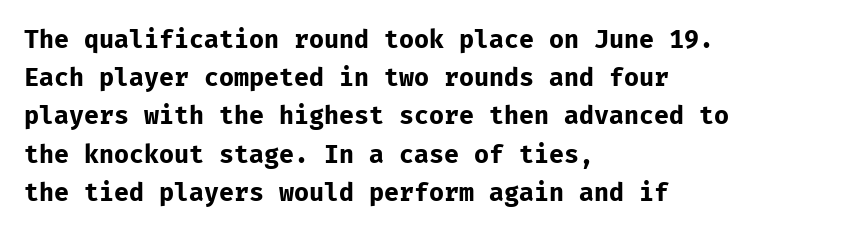
The image shows 25 px bold type, upright; set left-aligned, normal line spacing (1.53x), normal letter spacing, not underlined.
